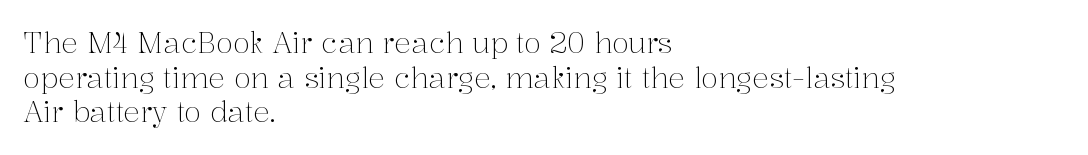
Q: Is the text bold? A: No.
Q: Is the text italic (slanted)? A: No, it is upright.
Q: Is the typeface a serif or a sans-serif typeface? A: Serif.
Q: Is the text underlined? A: No.
Q: How is the paragraph aligned? A: Left-aligned.
Q: Is the spacing between letters normal or unusually wide? A: Normal.
Q: Width (condensed, normal, or wide)? A: Normal.
Q: Stroke contrast? A: Medium.
Q: x-height? A: Medium.
Q: Monospaced? A: No.
